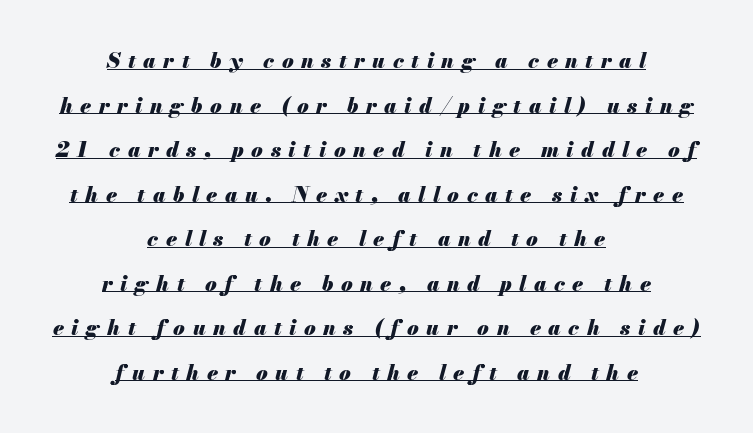
Q: Is the text bold? A: Yes.
Q: Is the text italic (slanted)? A: Yes, it leans right by about 13 degrees.
Q: Is the text underlined? A: Yes.
Q: How is the paragraph aligned? A: Centered.
Q: Is the spacing between letters normal or unusually wide? A: Unusually wide.
Q: Is the spacing between lines tight, normal or loose? A: Loose.
